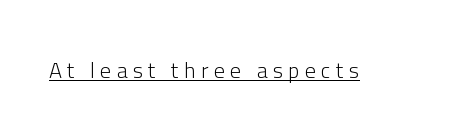
The image shows 22 px text type, upright; set unusually wide letter spacing (+0.24 em), underlined.
